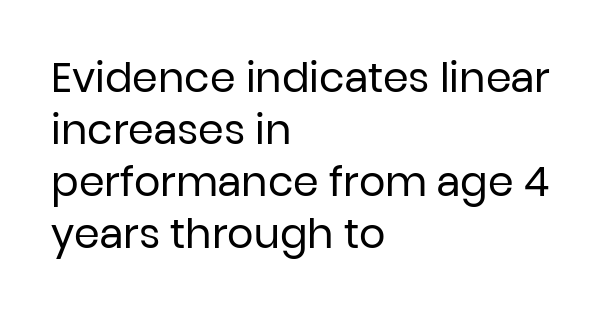
Q: Is the text bold? A: No.
Q: Is the text italic (slanted)? A: No, it is upright.
Q: Is the typeface a serif or a sans-serif typeface? A: Sans-serif.
Q: Is the text underlined? A: No.
Q: How is the paragraph aligned? A: Left-aligned.
Q: Is the spacing between letters normal or unusually wide? A: Normal.
Q: Is the spacing between lines tight, normal or loose? A: Normal.
Q: Width (condensed, normal, or wide)? A: Normal.
Q: Stroke contrast? A: Low.
Q: x-height? A: Medium.
Q: Monospaced? A: No.
